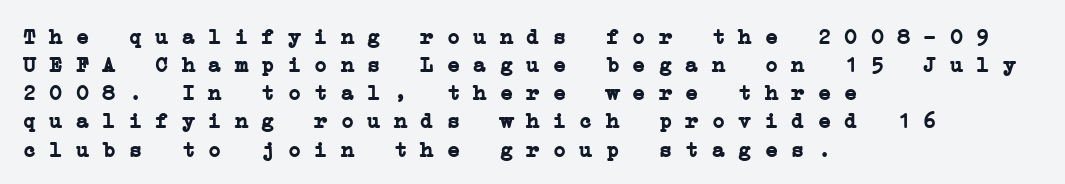
Q: Is the text bold? A: Yes.
Q: Is the text underlined? A: No.
Q: How is the paragraph aligned? A: Left-aligned.
Q: Is the spacing between letters normal or unusually wide? A: Normal.
Q: Is the spacing between lines tight, normal or loose? A: Normal.
